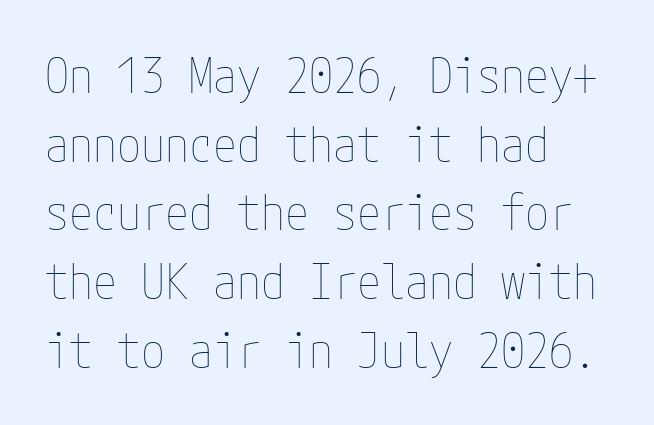
{"italic": "no", "bold": "no", "weight": "thin", "width": "condensed", "stroke_contrast": "low", "x_height": "medium", "underline": "no", "align": "left", "line_spacing": "normal", "line_spacing_ratio": 1.43, "letter_spacing": "normal", "letter_spacing_em": 0.0, "glyph_px": 48}
